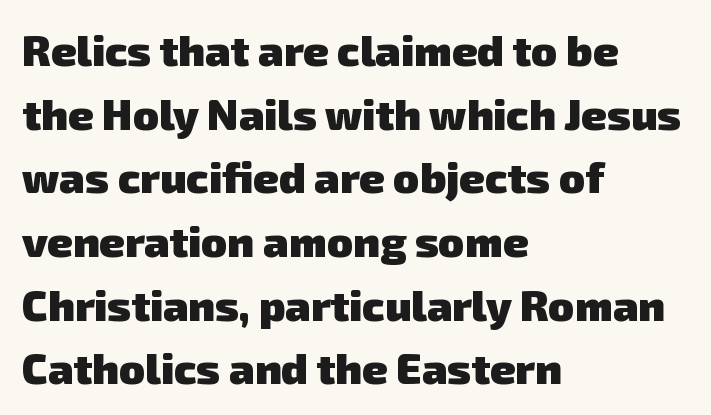
{"serif": "no", "bold": "yes", "weight": "heavy", "width": "normal", "stroke_contrast": "low", "x_height": "medium", "monospaced": "no", "underline": "no", "align": "left", "line_spacing": "normal", "line_spacing_ratio": 1.48, "letter_spacing": "normal", "letter_spacing_em": 0.0, "glyph_px": 43}
